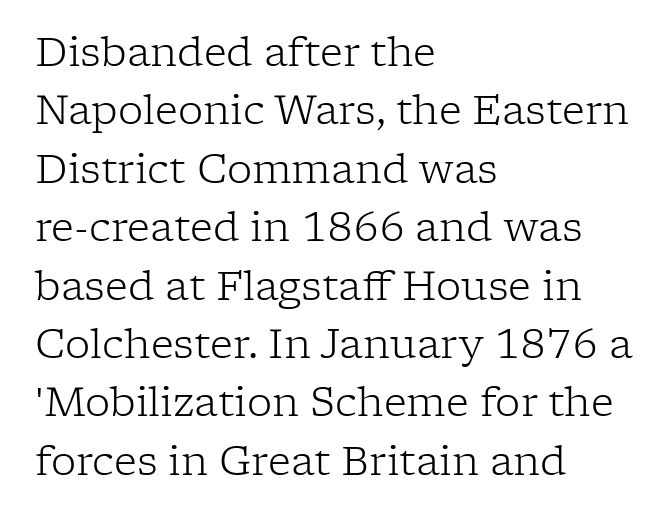
Is this a fixed-width face? No — the glyphs have proportional, varying widths. Weight: not bold — regular or lighter. A bare baseline throughout the passage. Font category for this specimen: serif. Normally led — the rows are evenly, conventionally spaced.
